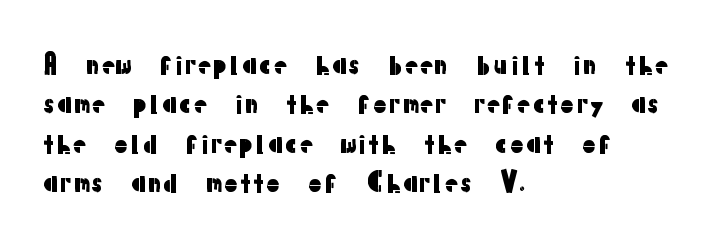
{"italic": "no", "underline": "no", "align": "left", "line_spacing": "normal", "line_spacing_ratio": 1.51, "letter_spacing": "normal", "letter_spacing_em": 0.0, "glyph_px": 26}
